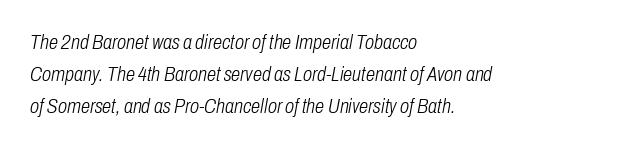
Q: Is the text bold? A: No.
Q: Is the text italic (slanted)? A: Yes, it leans right by about 10 degrees.
Q: Is the text underlined? A: No.
Q: How is the paragraph aligned? A: Left-aligned.
Q: Is the spacing between letters normal or unusually wide? A: Normal.
Q: Is the spacing between lines tight, normal or loose? A: Normal.
